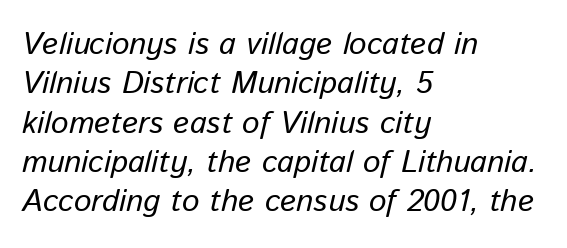
The image shows 31 px regular-weight type, italic (leaning right); set left-aligned, normal line spacing (1.27x), normal letter spacing, not underlined; low stroke contrast and a medium x-height.
